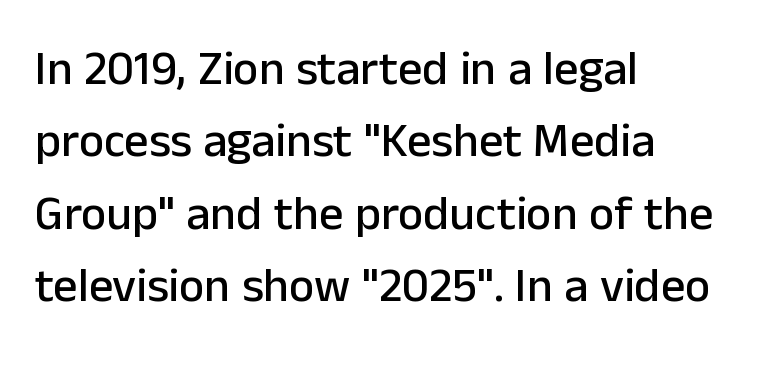
Q: Is the text italic (slanted)? A: No, it is upright.
Q: Is the typeface a serif or a sans-serif typeface? A: Sans-serif.
Q: Is the text underlined? A: No.
Q: How is the paragraph aligned? A: Left-aligned.
Q: Is the spacing between letters normal or unusually wide? A: Normal.
Q: Is the spacing between lines tight, normal or loose? A: Normal.
Q: Width (condensed, normal, or wide)? A: Normal.
Q: Stroke contrast? A: Low.
Q: x-height? A: Medium.
Q: Monospaced? A: No.
